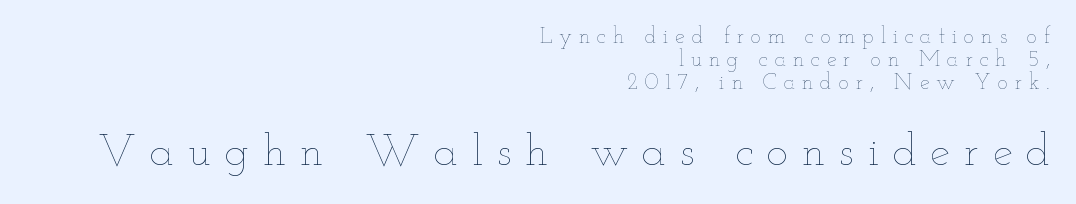
The image shows 45 px thin, wide type, upright; set right-aligned, tight line spacing (1.05x), unusually wide letter spacing (+0.31 em), not underlined; the second (bottom) block is 2.05x larger; low stroke contrast and a small x-height.
